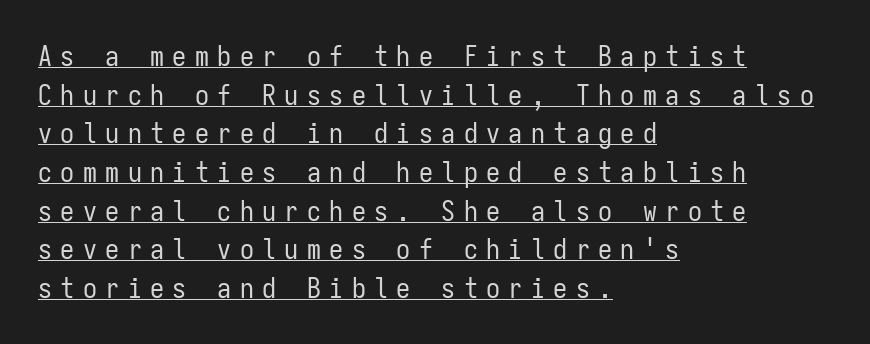
Q: Is the text bold? A: No.
Q: Is the text italic (slanted)? A: No, it is upright.
Q: Is the typeface a serif or a sans-serif typeface? A: Sans-serif.
Q: Is the text underlined? A: Yes.
Q: How is the paragraph aligned? A: Left-aligned.
Q: Is the spacing between letters normal or unusually wide? A: Unusually wide.
Q: Is the spacing between lines tight, normal or loose? A: Normal.
Q: Width (condensed, normal, or wide)? A: Condensed.
Q: Stroke contrast? A: Low.
Q: x-height? A: Medium.
Q: Monospaced? A: Yes.
